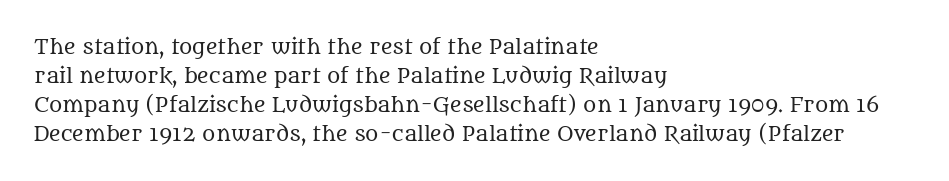
The image shows 20 px text type, upright; set left-aligned, normal line spacing (1.45x), normal letter spacing, not underlined.
